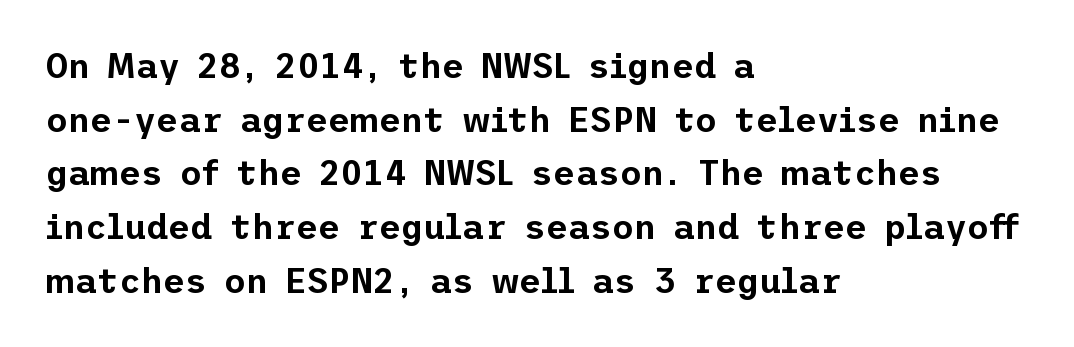
Lines of text with bare space underneath. The rows are spaced the way most documents space them. Font category for this specimen: sans-serif. How are the letters spaced? Ordinarily, with no added tracking. Teacher's note: observe the even left margin — that is flush-left alignment. Notice how the stems are strictly vertical — no italics here.
